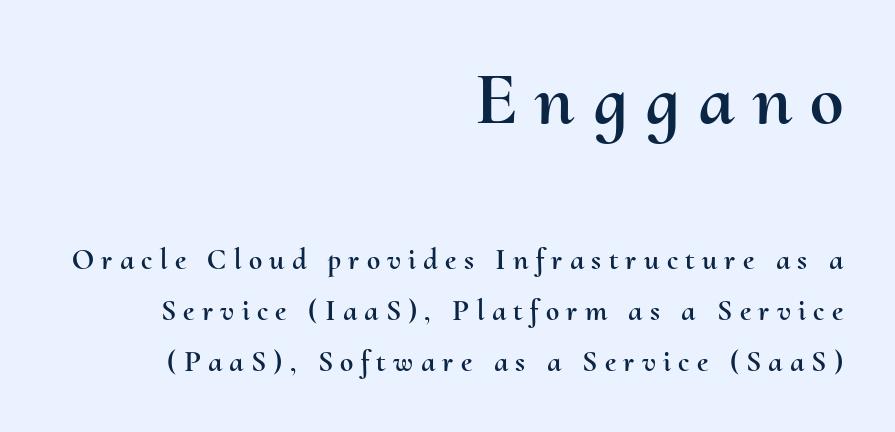
The image shows 76 px text type, upright; set right-aligned, normal line spacing (1.69x), unusually wide letter spacing (+0.24 em), not underlined; the first (top) block is 2.53x larger; medium stroke contrast and a small x-height.
